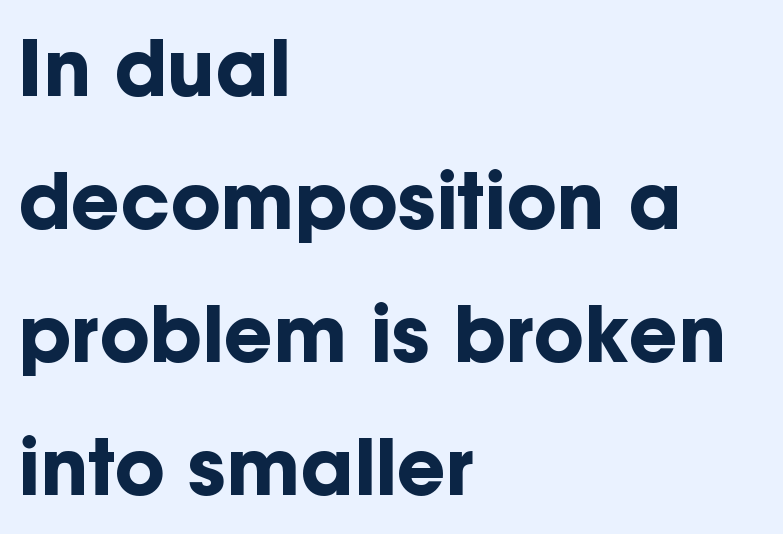
Q: Is the text bold? A: Yes.
Q: Is the text italic (slanted)? A: No, it is upright.
Q: Is the typeface a serif or a sans-serif typeface? A: Sans-serif.
Q: Is the text underlined? A: No.
Q: How is the paragraph aligned? A: Left-aligned.
Q: Is the spacing between letters normal or unusually wide? A: Normal.
Q: Width (condensed, normal, or wide)? A: Normal.
Q: Stroke contrast? A: Low.
Q: x-height? A: Medium.
Q: Monospaced? A: No.
